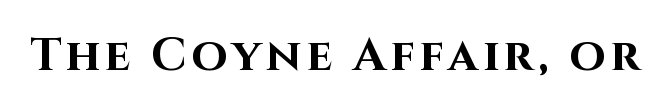
{"serif": "no", "italic": "no", "bold": "yes", "weight": "bold", "width": "normal", "stroke_contrast": "high", "x_height": "large", "monospaced": "no", "underline": "no", "glyph_px": 46}
